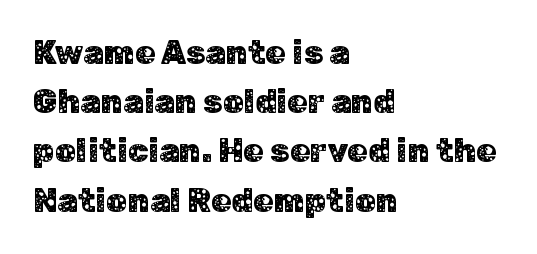
{"serif": "no", "italic": "no", "width": "normal", "stroke_contrast": "low", "x_height": "medium", "monospaced": "no", "underline": "no", "align": "left", "line_spacing": "normal", "line_spacing_ratio": 1.49, "letter_spacing": "normal", "letter_spacing_em": 0.0, "glyph_px": 33}
